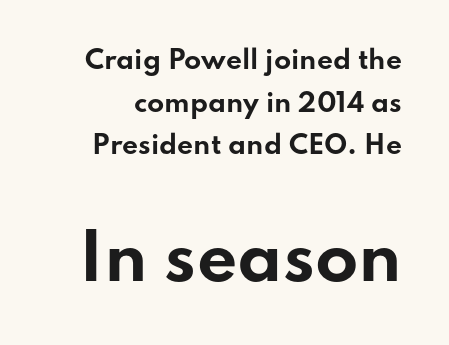
Q: Is the text bold? A: Yes.
Q: Is the text italic (slanted)? A: No, it is upright.
Q: Is the typeface a serif or a sans-serif typeface? A: Sans-serif.
Q: Is the text underlined? A: No.
Q: Is the spacing between letters normal or unusually wide? A: Normal.
Q: Which block of text is set in a larger size, the first (top) or the second (bottom)? A: The second (bottom) one.
Q: Width (condensed, normal, or wide)? A: Wide.
Q: Stroke contrast? A: Low.
Q: x-height? A: Small.
Q: Monospaced? A: No.
